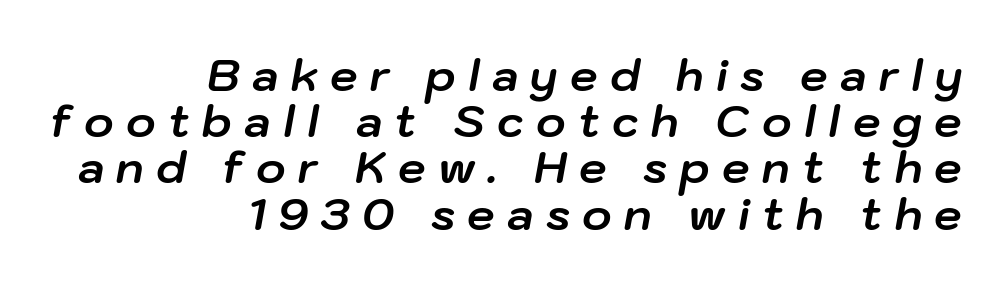
Layout note: lines flush right. The glyphs look as if they've been sheared to an angle. Is this a fixed-width face? No — the glyphs have proportional, varying widths. Does the weight exceed regular? Yes, all the way to bold. If you measured baseline to baseline, you'd find a short distance.
